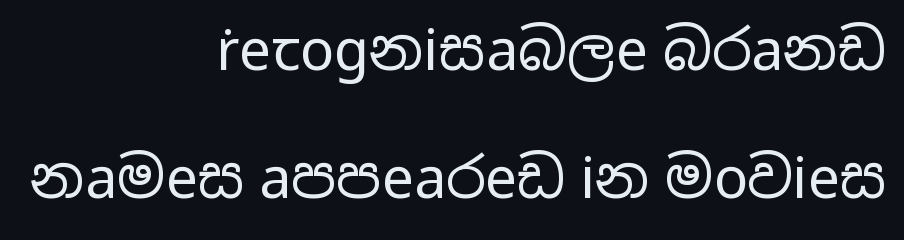
{"serif": "no", "italic": "no", "bold": "no", "weight": "regular", "width": "wide", "stroke_contrast": "low", "x_height": "medium", "monospaced": "no", "underline": "no", "align": "right", "line_spacing": "loose", "line_spacing_ratio": 2.25, "letter_spacing": "normal", "letter_spacing_em": 0.0, "glyph_px": 57}
